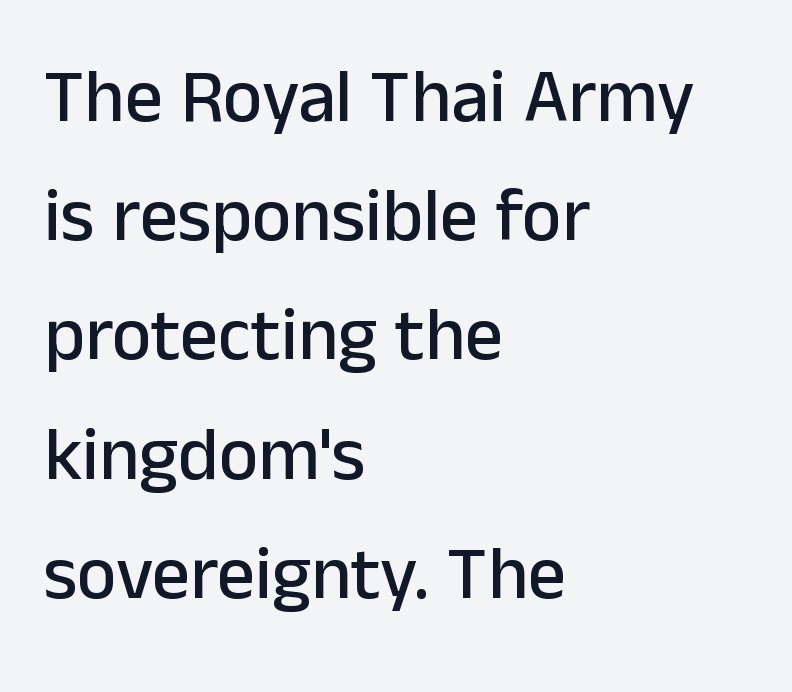
The image shows 75 px sans-serif type, upright; set left-aligned, normal line spacing (1.59x), normal letter spacing, not underlined; low stroke contrast and a medium x-height.
